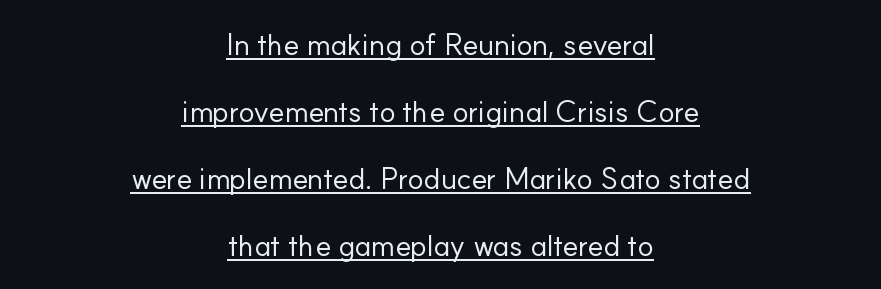
{"serif": "no", "italic": "no", "bold": "no", "weight": "regular", "width": "normal", "stroke_contrast": "low", "x_height": "small", "monospaced": "no", "underline": "yes", "align": "center", "line_spacing": "loose", "line_spacing_ratio": 2.23, "letter_spacing": "normal", "letter_spacing_em": 0.0, "glyph_px": 30}
